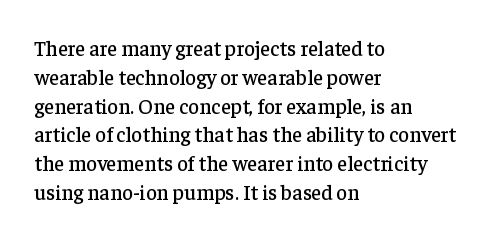
Q: Is the text italic (slanted)? A: No, it is upright.
Q: Is the text underlined? A: No.
Q: How is the paragraph aligned? A: Left-aligned.
Q: Is the spacing between letters normal or unusually wide? A: Normal.
Q: Is the spacing between lines tight, normal or loose? A: Normal.
